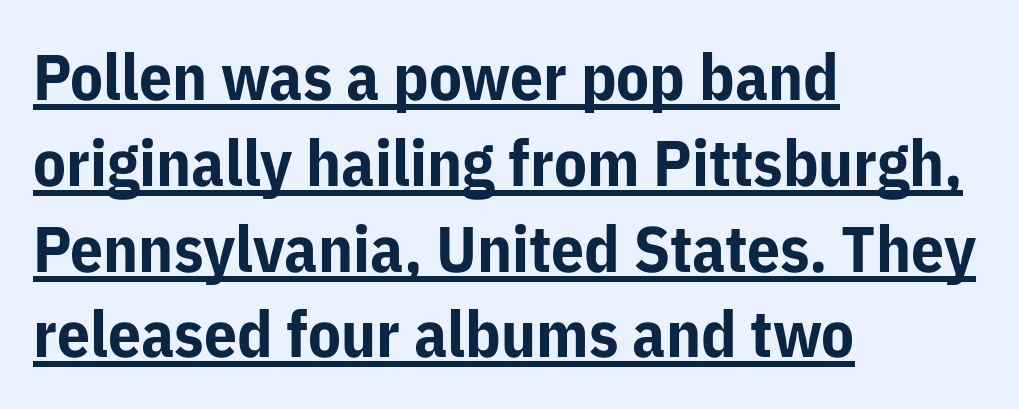
The image shows 65 px bold sans-serif type, upright; set left-aligned, normal line spacing (1.32x), normal letter spacing, underlined; low stroke contrast and a medium x-height.
